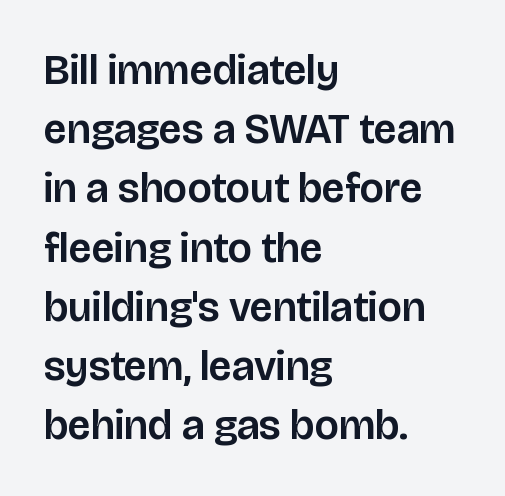
{"serif": "no", "italic": "no", "width": "normal", "stroke_contrast": "low", "x_height": "large", "monospaced": "no", "underline": "no", "align": "left", "line_spacing": "normal", "line_spacing_ratio": 1.41, "letter_spacing": "normal", "letter_spacing_em": 0.0, "glyph_px": 42}
